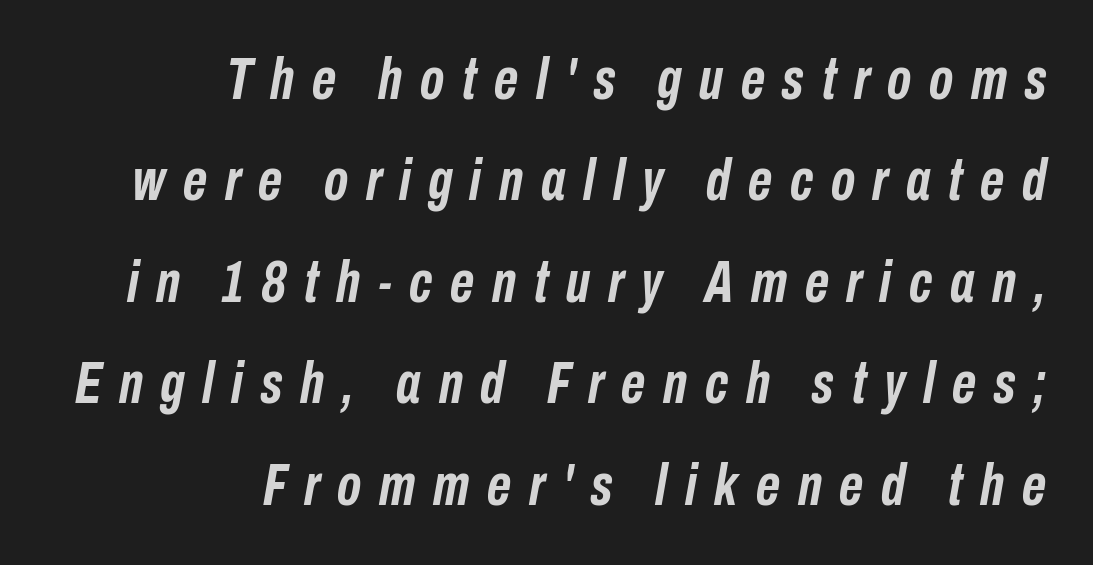
The image shows 59 px semibold, condensed type, italic (leaning right); set right-aligned, line spacing 1.72x, unusually wide letter spacing (+0.3 em), not underlined; low stroke contrast and a medium x-height.
